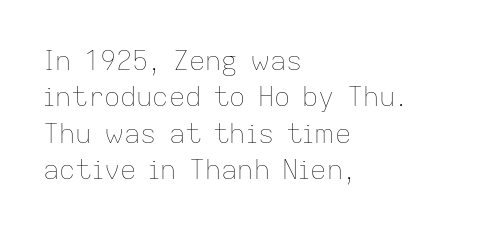
The image shows 27 px text type, upright; set left-aligned, normal line spacing (1.35x), normal letter spacing, not underlined.
